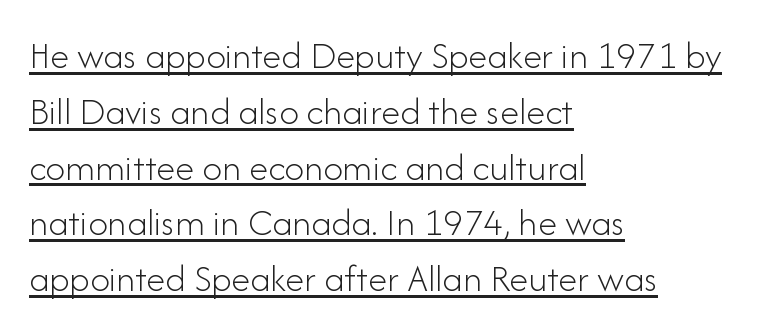
{"serif": "no", "italic": "no", "bold": "no", "weight": "light", "width": "normal", "stroke_contrast": "low", "x_height": "small", "monospaced": "no", "underline": "yes", "align": "left", "line_spacing": "normal", "line_spacing_ratio": 1.43, "letter_spacing": "normal", "letter_spacing_em": 0.0, "glyph_px": 39}
